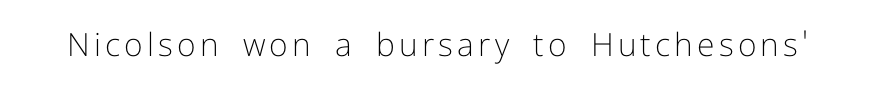
{"serif": "no", "italic": "no", "bold": "no", "weight": "light", "width": "normal", "stroke_contrast": "low", "x_height": "medium", "monospaced": "no", "underline": "no", "glyph_px": 32}
